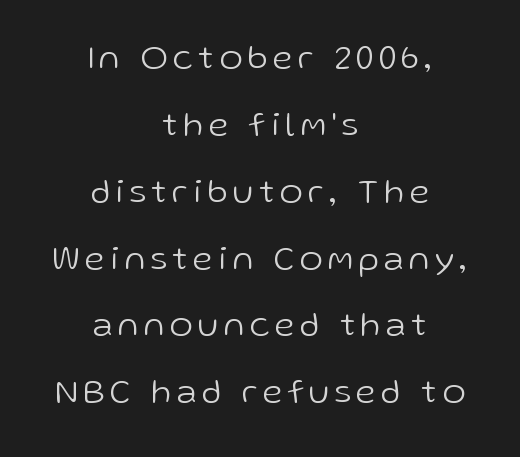
{"serif": "no", "italic": "no", "bold": "no", "weight": "light", "width": "normal", "stroke_contrast": "low", "x_height": "medium", "monospaced": "no", "underline": "no", "align": "center", "line_spacing": "loose", "line_spacing_ratio": 1.91, "glyph_px": 35}
